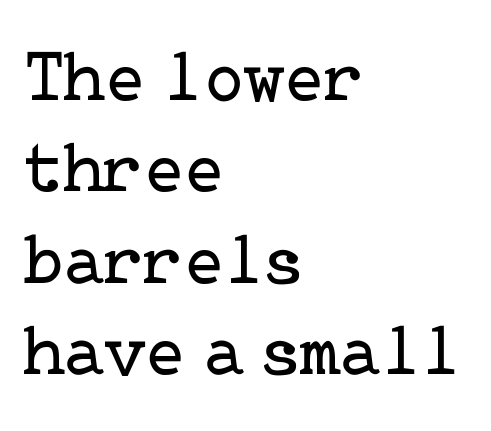
Normally led — the rows are evenly, conventionally spaced. The letters sit at their default tracking, neither squeezed nor spread. Posture: vertical. Stems and bowls with no extra thickness — not bold. Alignment: flush left.
